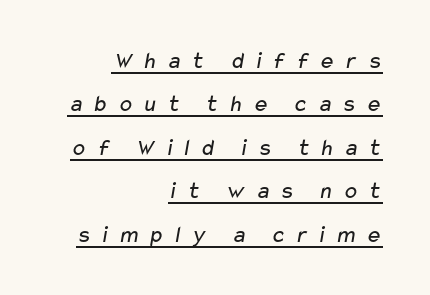
Q: Is the text bold? A: No.
Q: Is the text underlined? A: Yes.
Q: How is the paragraph aligned? A: Right-aligned.
Q: Is the spacing between letters normal or unusually wide? A: Unusually wide.
